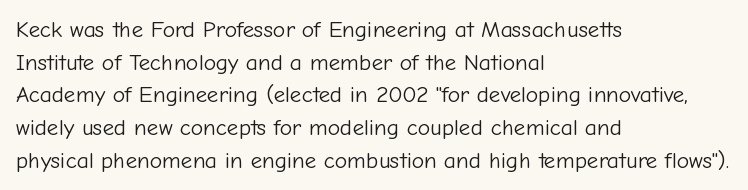
{"italic": "no", "bold": "no", "underline": "no", "align": "left", "line_spacing": "normal", "line_spacing_ratio": 1.42, "letter_spacing": "normal", "letter_spacing_em": 0.0, "glyph_px": 23}
